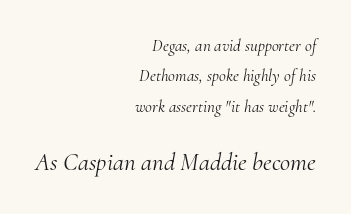
This sample uses plain, unmodified letter spacing. Visually, the bottom section dominates because its glyphs are scaled up. Heft: none added — not bold. The glyphs are unaccompanied by any horizontal stroke below them. The passage shown leans; its letterforms are oblique. Which margin do the lines hug? The right one — the left edge is uneven.
